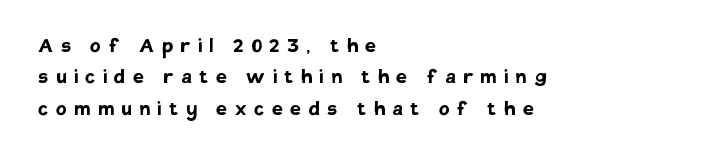
Q: Is the text bold? A: Yes.
Q: Is the text italic (slanted)? A: No, it is upright.
Q: Is the text underlined? A: No.
Q: How is the paragraph aligned? A: Left-aligned.
Q: Is the spacing between letters normal or unusually wide? A: Unusually wide.
Q: Is the spacing between lines tight, normal or loose? A: Normal.
